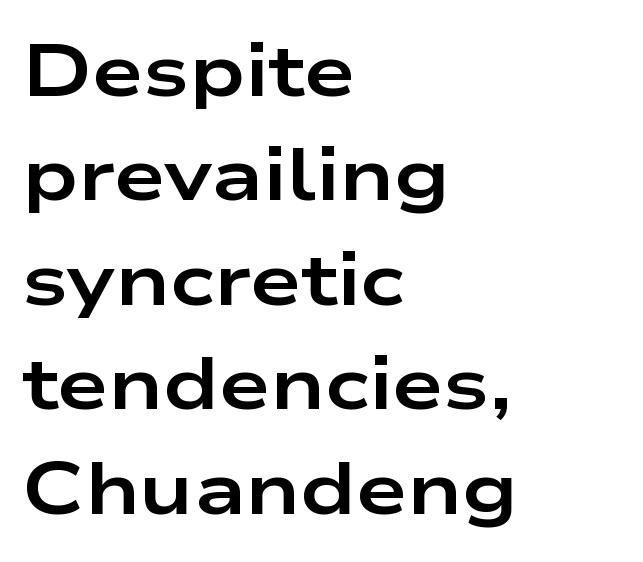
Q: Is the text bold? A: Yes.
Q: Is the text italic (slanted)? A: No, it is upright.
Q: Is the typeface a serif or a sans-serif typeface? A: Sans-serif.
Q: Is the text underlined? A: No.
Q: How is the paragraph aligned? A: Left-aligned.
Q: Is the spacing between letters normal or unusually wide? A: Normal.
Q: Is the spacing between lines tight, normal or loose? A: Normal.
Q: Width (condensed, normal, or wide)? A: Wide.
Q: Stroke contrast? A: Low.
Q: x-height? A: Medium.
Q: Monospaced? A: No.
